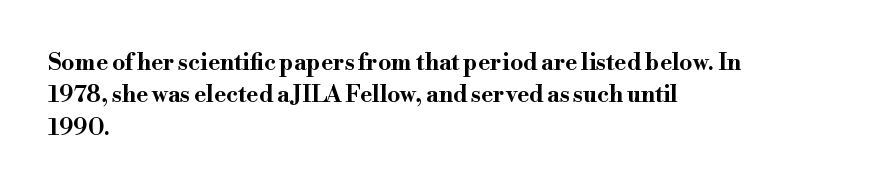
{"italic": "no", "bold": "yes", "underline": "no", "align": "left", "line_spacing": "normal", "line_spacing_ratio": 1.41, "letter_spacing": "normal", "letter_spacing_em": 0.0, "glyph_px": 23}
